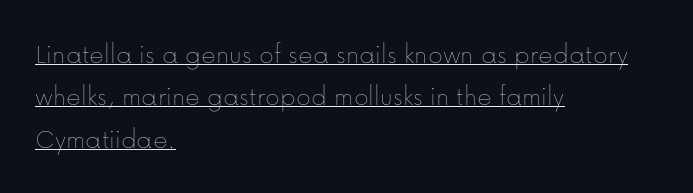
Q: Is the text bold? A: No.
Q: Is the text italic (slanted)? A: No, it is upright.
Q: Is the text underlined? A: Yes.
Q: How is the paragraph aligned? A: Left-aligned.
Q: Is the spacing between letters normal or unusually wide? A: Normal.
Q: Is the spacing between lines tight, normal or loose? A: Normal.
Q: Width (condensed, normal, or wide)? A: Normal.
Q: Stroke contrast? A: Low.
Q: x-height? A: Medium.
Q: Monospaced? A: No.
